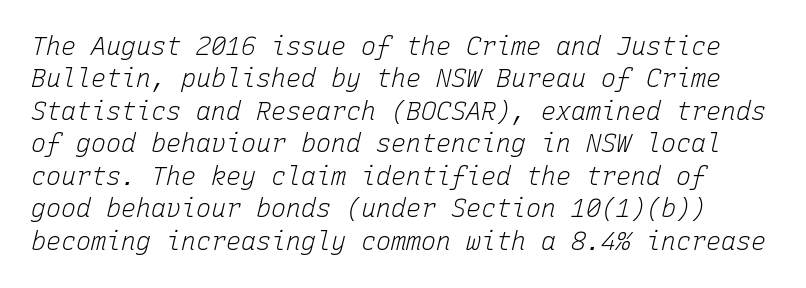
Q: Is the text bold? A: No.
Q: Is the text italic (slanted)? A: Yes, it leans right by about 15 degrees.
Q: Is the text underlined? A: No.
Q: Is the spacing between letters normal or unusually wide? A: Normal.
Q: Is the spacing between lines tight, normal or loose? A: Normal.
